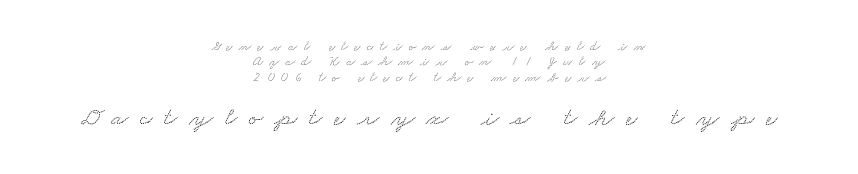
Q: Is the text underlined? A: No.
Q: How is the paragraph aligned? A: Centered.
Q: Is the spacing between letters normal or unusually wide? A: Unusually wide.
Q: Is the spacing between lines tight, normal or loose? A: Tight.
Q: Which block of text is set in a larger size, the first (top) or the second (bottom)? A: The second (bottom) one.
